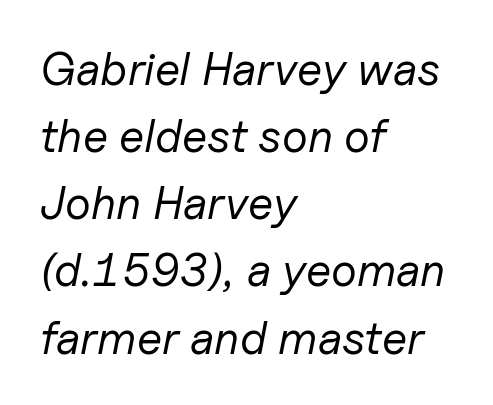
Q: Is the text bold? A: No.
Q: Is the text italic (slanted)? A: Yes, it leans right by about 11 degrees.
Q: Is the text underlined? A: No.
Q: How is the paragraph aligned? A: Left-aligned.
Q: Is the spacing between letters normal or unusually wide? A: Normal.
Q: Is the spacing between lines tight, normal or loose? A: Normal.
Q: Width (condensed, normal, or wide)? A: Normal.
Q: Stroke contrast? A: Low.
Q: x-height? A: Medium.
Q: Monospaced? A: No.
